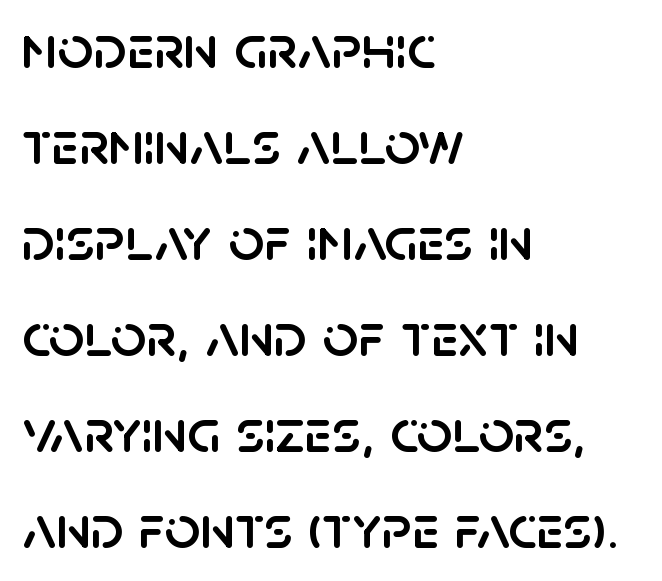
The image shows 62 px sans-serif type, upright; set left-aligned, normal line spacing (1.55x), normal letter spacing, not underlined; low stroke contrast and a large x-height.
